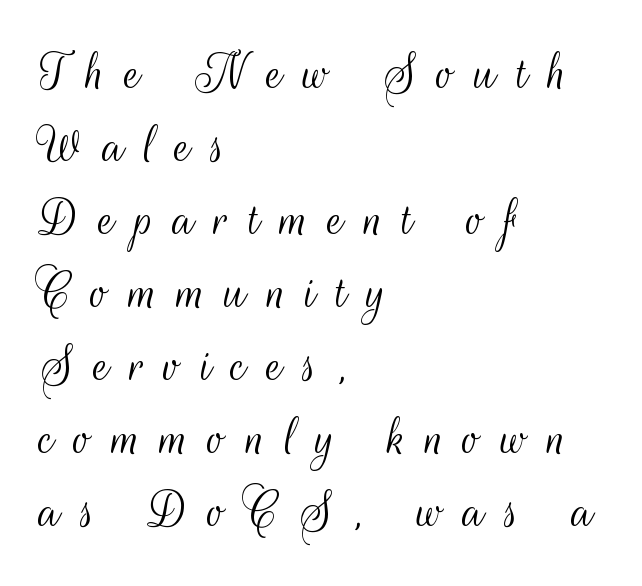
Q: Is the text bold? A: No.
Q: Is the text italic (slanted)? A: Yes.
Q: Is the typeface a serif or a sans-serif typeface? A: Sans-serif.
Q: Is the text underlined? A: No.
Q: How is the paragraph aligned? A: Left-aligned.
Q: Is the spacing between letters normal or unusually wide? A: Unusually wide.
Q: Is the spacing between lines tight, normal or loose? A: Normal.
Q: Width (condensed, normal, or wide)? A: Condensed.
Q: Stroke contrast? A: Medium.
Q: x-height? A: Small.
Q: Monospaced? A: No.
